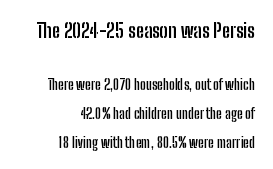
The image shows 20 px bold type, upright; set right-aligned, loose line spacing (2.08x), normal letter spacing, not underlined; the first (top) block is 1.43x larger.
